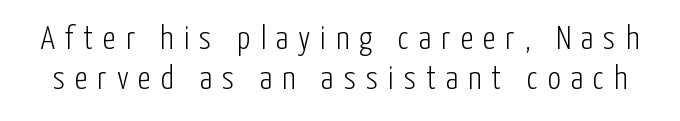
{"serif": "no", "italic": "no", "bold": "no", "weight": "light", "width": "condensed", "stroke_contrast": "low", "x_height": "medium", "monospaced": "no", "underline": "no", "line_spacing_ratio": 1.22, "letter_spacing": "wide", "letter_spacing_em": 0.3, "glyph_px": 33}
